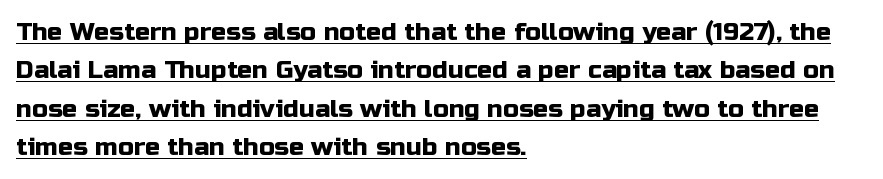
Reading down the block, your eye returns to a fixed left position each line. The passage shown is underscored from start to finish. Evenly set lines give the paragraph a standard silhouette. You can tell it's not italic because the verticals are truly vertical. How are the letters spaced? Ordinarily, with no added tracking.
